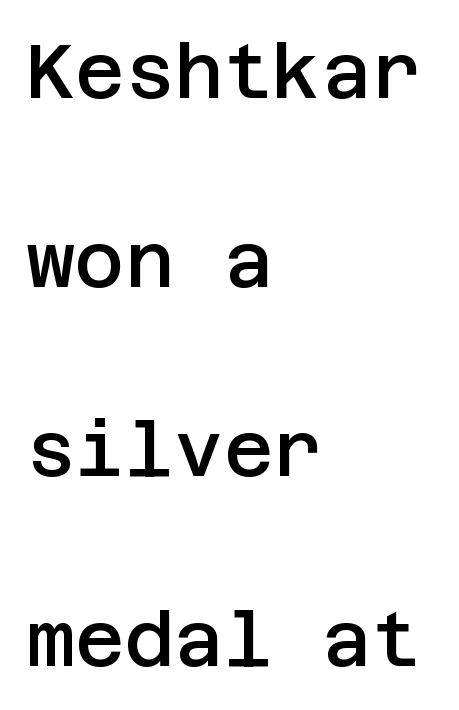
{"serif": "no", "italic": "no", "bold": "semi", "weight": "semibold", "width": "normal", "stroke_contrast": "low", "x_height": "large", "underline": "no", "align": "left", "line_spacing": "loose", "line_spacing_ratio": 2.49, "letter_spacing": "normal", "letter_spacing_em": 0.0, "glyph_px": 76}
